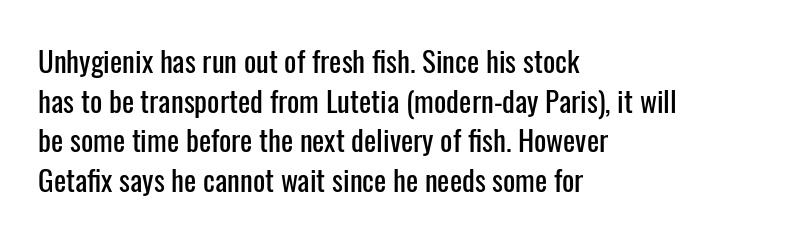
The image shows 29 px condensed sans-serif type, upright; set left-aligned, normal line spacing (1.37x), normal letter spacing, not underlined; low stroke contrast and a medium x-height.
